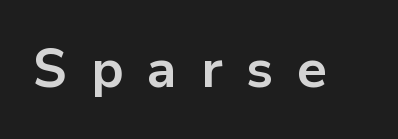
These lines are rendered in a variable-pitch font. Underlining? Definitely not there. Compared with typical body copy, the letter spacing here is much looser. Look at the bottom of the vertical strokes: they stop flat, with no serifs. The letters stand upright; this is a roman face. Heavy-handed strokes throughout: this text is bold.
